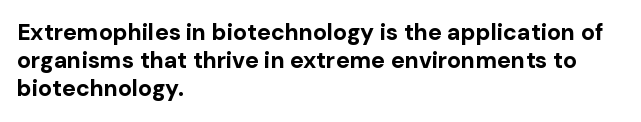
Q: Is the text bold? A: Yes.
Q: Is the text italic (slanted)? A: No, it is upright.
Q: Is the text underlined? A: No.
Q: How is the paragraph aligned? A: Left-aligned.
Q: Is the spacing between letters normal or unusually wide? A: Normal.
